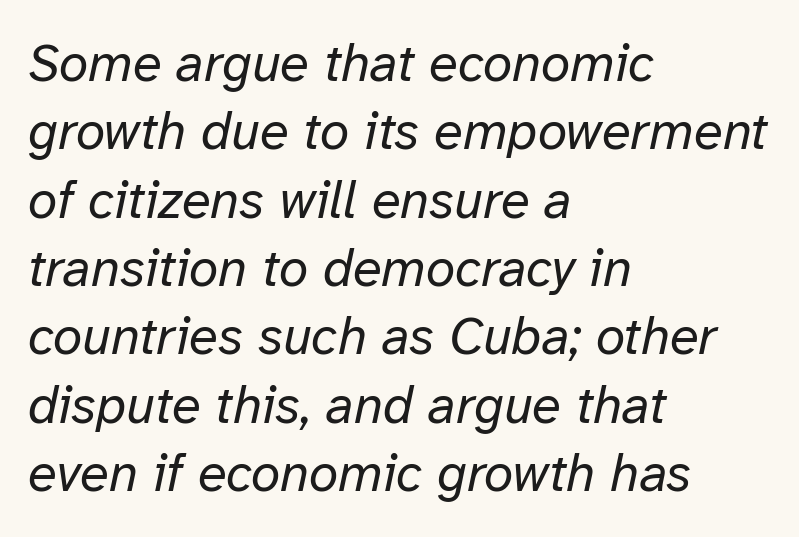
The image shows 53 px regular-weight type, italic (leaning right); set left-aligned, normal line spacing (1.29x), normal letter spacing, not underlined; low stroke contrast and a medium x-height.
